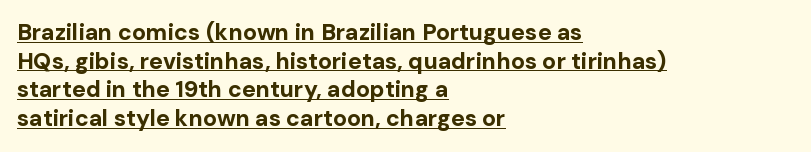
A student would call this left alignment; a typographer would say flush left, rag right. Strokes here are thick enough to call this a true bold. A normal amount of white space separates one row of letters from the next. The passage shown has conventional tracking throughout. In terms of posture, this sample is upright.
